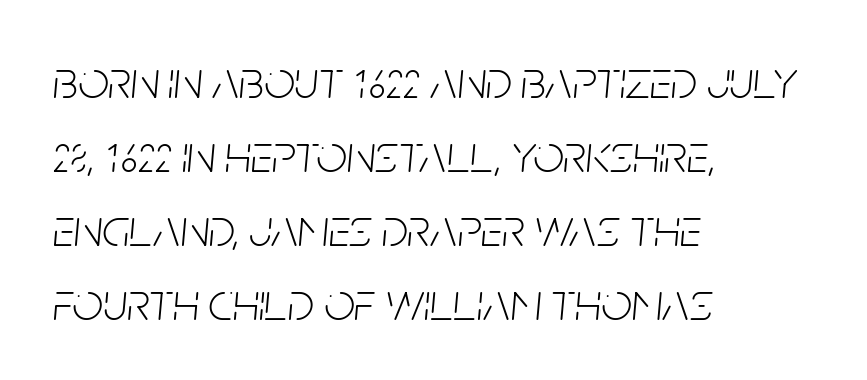
A student would call this left alignment; a typographer would say flush left, rag right. This sample has the flowing, uneven cadence of proportional lettering. A light-to-regular cut is what we see here. An italicized treatment has been applied to the whole sample.
